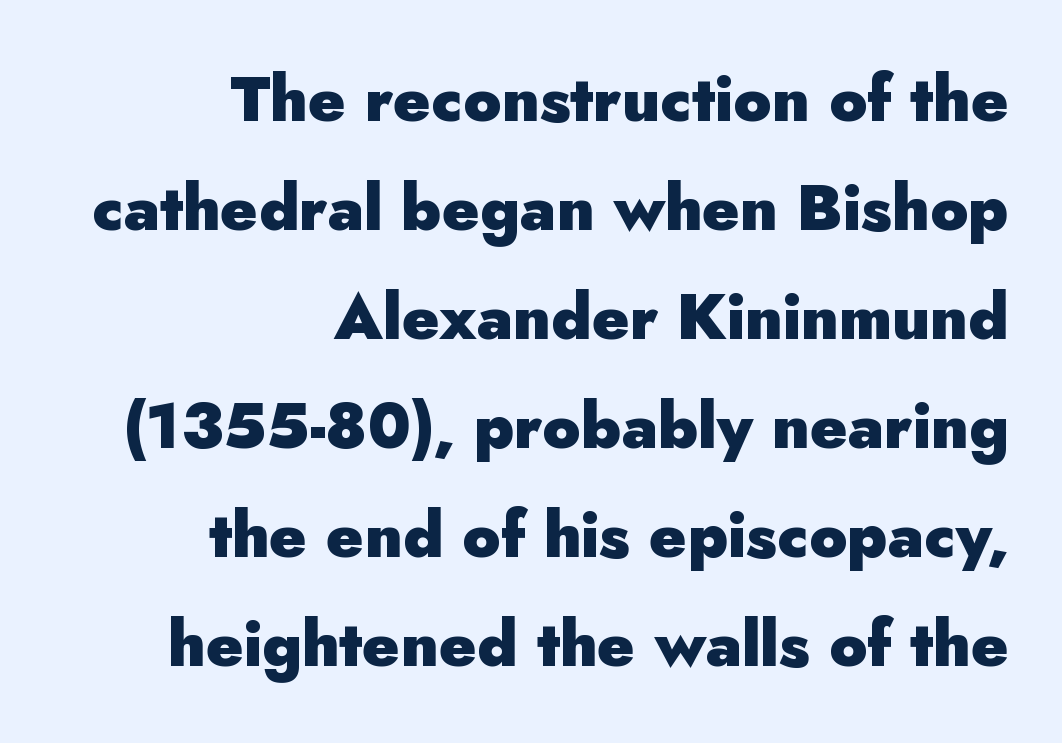
Nothing unusual about the tracking: characters are spaced as the font intends. In terms of posture, this sample is upright. The zone under the glyphs is completely vacant. These lines are rendered in a variable-pitch font. Examine the stroke ends and you'll find no serifs. All the whitespace from short lines collects on the left.
